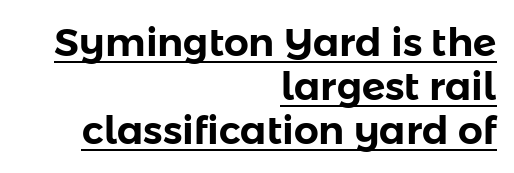
Here the glyphs are tracked normally, forming tight word shapes. Style check: upright. Descenders here cross a horizontal rule under the line. Serif or sans? Sans — the stroke terminals are bare.
